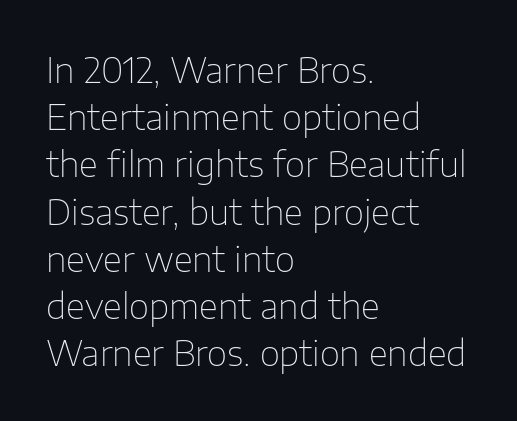
The image shows 35 px thin sans-serif type, upright; set left-aligned, normal line spacing (1.35x), normal letter spacing, not underlined; low stroke contrast and a medium x-height.
